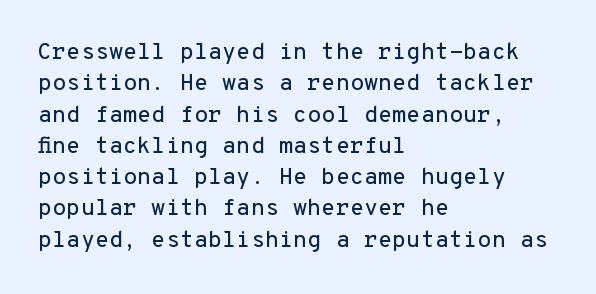
Q: Is the text italic (slanted)? A: No, it is upright.
Q: Is the text underlined? A: No.
Q: How is the paragraph aligned? A: Left-aligned.
Q: Is the spacing between letters normal or unusually wide? A: Normal.
Q: Is the spacing between lines tight, normal or loose? A: Normal.
